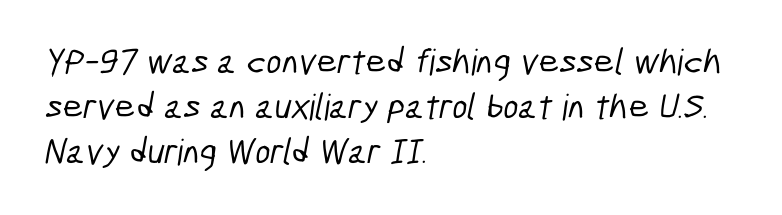
Q: Is the typeface a serif or a sans-serif typeface? A: Sans-serif.
Q: Is the text underlined? A: No.
Q: How is the paragraph aligned? A: Left-aligned.
Q: Is the spacing between letters normal or unusually wide? A: Normal.
Q: Is the spacing between lines tight, normal or loose? A: Normal.
Q: Width (condensed, normal, or wide)? A: Condensed.
Q: Stroke contrast? A: Low.
Q: x-height? A: Medium.
Q: Monospaced? A: No.
